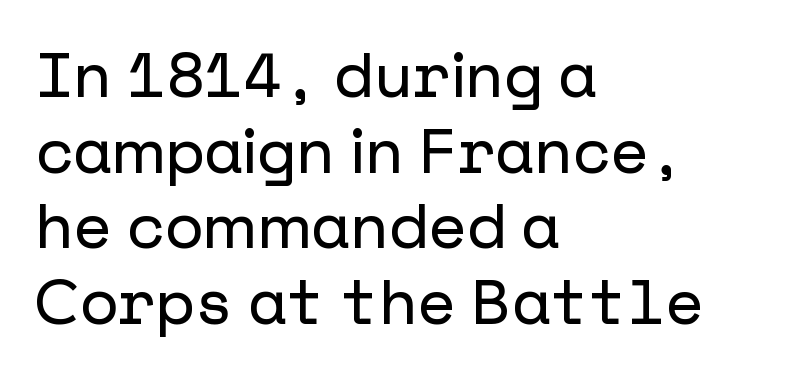
Q: Is the text italic (slanted)? A: No, it is upright.
Q: Is the typeface a serif or a sans-serif typeface? A: Sans-serif.
Q: Is the text underlined? A: No.
Q: How is the paragraph aligned? A: Left-aligned.
Q: Is the spacing between letters normal or unusually wide? A: Normal.
Q: Width (condensed, normal, or wide)? A: Normal.
Q: Stroke contrast? A: Low.
Q: x-height? A: Medium.
